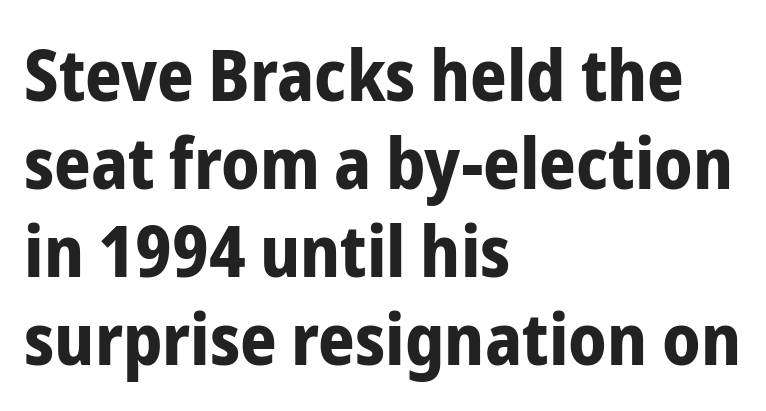
Q: Is the text bold? A: Yes.
Q: Is the text italic (slanted)? A: No, it is upright.
Q: Is the typeface a serif or a sans-serif typeface? A: Sans-serif.
Q: Is the text underlined? A: No.
Q: How is the paragraph aligned? A: Left-aligned.
Q: Is the spacing between letters normal or unusually wide? A: Normal.
Q: Width (condensed, normal, or wide)? A: Condensed.
Q: Stroke contrast? A: Low.
Q: x-height? A: Medium.
Q: Monospaced? A: No.
